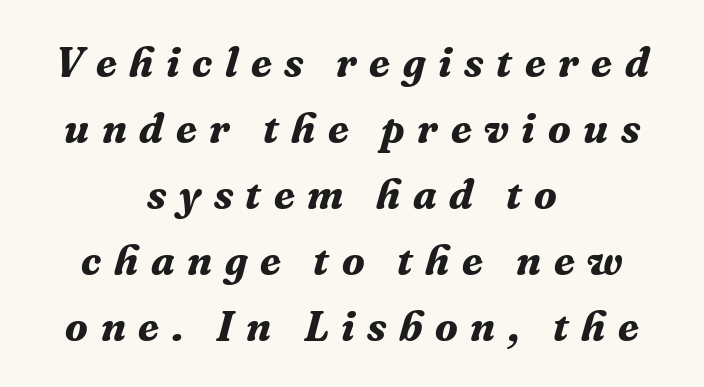
{"serif": "yes", "italic": "yes", "lean": "right", "slant_degrees": 16, "bold": "yes", "weight": "bold", "width": "normal", "stroke_contrast": "medium", "x_height": "medium", "monospaced": "no", "underline": "no", "align": "center", "line_spacing": "normal", "line_spacing_ratio": 1.57, "letter_spacing": "wide", "letter_spacing_em": 0.3, "glyph_px": 42}
